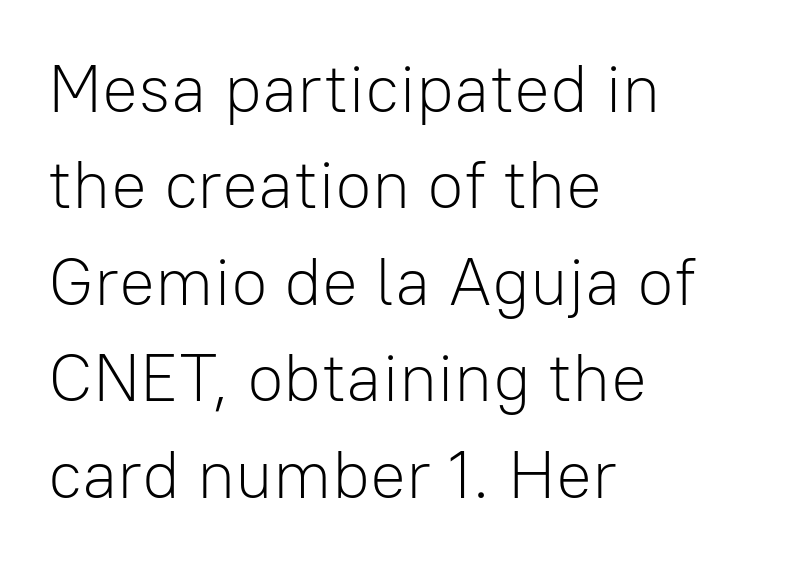
{"serif": "no", "italic": "no", "bold": "no", "weight": "light", "width": "normal", "stroke_contrast": "low", "x_height": "medium", "monospaced": "no", "underline": "no", "align": "left", "line_spacing": "normal", "line_spacing_ratio": 1.44, "letter_spacing": "normal", "letter_spacing_em": 0.0, "glyph_px": 67}
